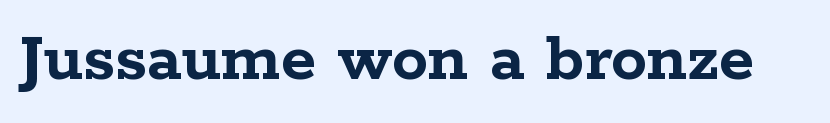
Q: Is the text bold? A: Yes.
Q: Is the text italic (slanted)? A: No, it is upright.
Q: Is the typeface a serif or a sans-serif typeface? A: Serif.
Q: Is the text underlined? A: No.
Q: Is the spacing between letters normal or unusually wide? A: Normal.
Q: Width (condensed, normal, or wide)? A: Wide.
Q: Stroke contrast? A: Low.
Q: x-height? A: Medium.
Q: Monospaced? A: No.
